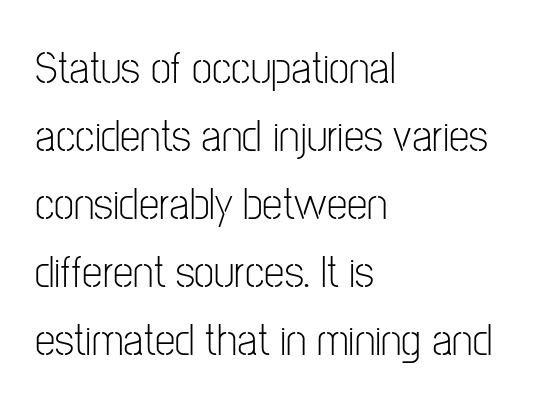
{"serif": "no", "italic": "no", "bold": "no", "weight": "light", "width": "condensed", "stroke_contrast": "low", "x_height": "medium", "monospaced": "no", "underline": "no", "align": "left", "line_spacing": "normal", "line_spacing_ratio": 1.48, "letter_spacing": "normal", "letter_spacing_em": 0.0, "glyph_px": 46}
